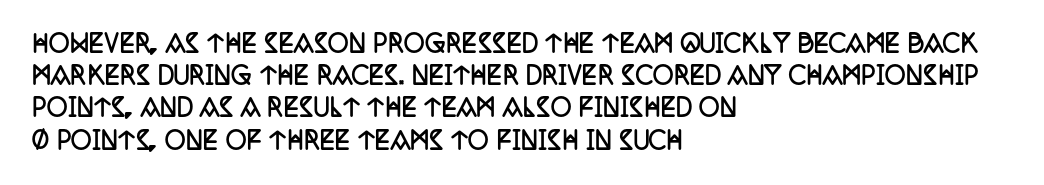
Q: Is the text bold? A: Yes.
Q: Is the text italic (slanted)? A: No, it is upright.
Q: Is the text underlined? A: No.
Q: How is the paragraph aligned? A: Left-aligned.
Q: Is the spacing between letters normal or unusually wide? A: Normal.
Q: Is the spacing between lines tight, normal or loose? A: Normal.
